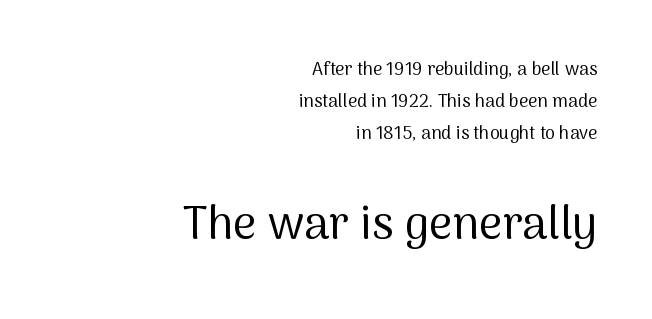
{"serif": "no", "italic": "no", "bold": "no", "weight": "regular", "width": "normal", "stroke_contrast": "medium", "x_height": "medium", "monospaced": "no", "underline": "no", "align": "right", "line_spacing_ratio": 1.78, "letter_spacing": "normal", "letter_spacing_em": 0.0, "larger_block": "second", "size_ratio": 2.56, "glyph_px": 46}
